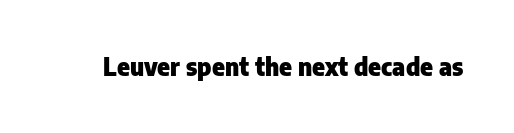
Q: Is the text bold? A: Yes.
Q: Is the text italic (slanted)? A: No, it is upright.
Q: Is the text underlined? A: No.
Q: Is the spacing between letters normal or unusually wide? A: Normal.
